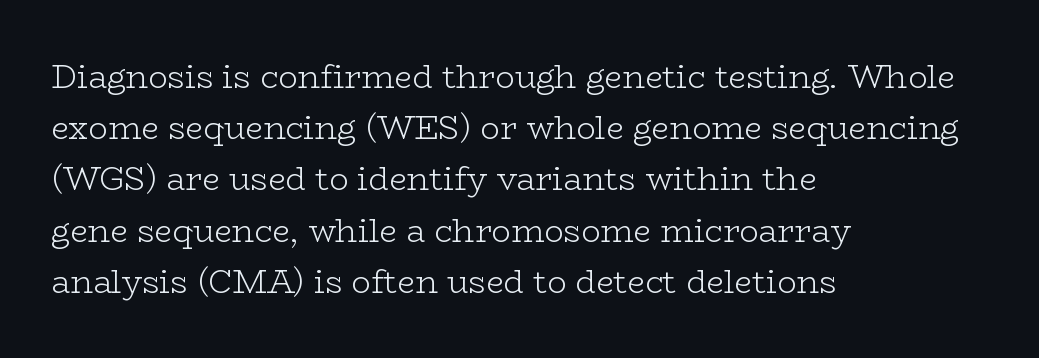
{"serif": "yes", "italic": "no", "bold": "no", "weight": "light", "width": "wide", "stroke_contrast": "low", "x_height": "medium", "monospaced": "no", "underline": "no", "align": "left", "line_spacing": "normal", "line_spacing_ratio": 1.6, "letter_spacing": "normal", "letter_spacing_em": 0.0, "glyph_px": 32}
